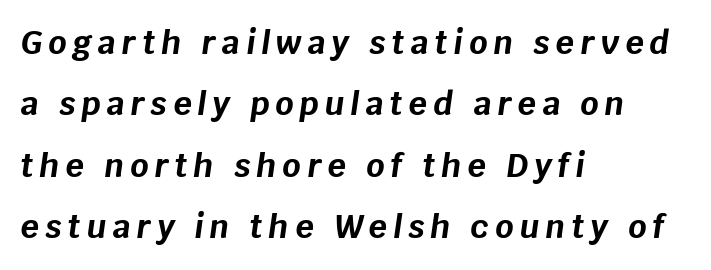
Q: Is the text bold? A: Yes.
Q: Is the text italic (slanted)? A: Yes, it leans right by about 8 degrees.
Q: Is the text underlined? A: No.
Q: How is the paragraph aligned? A: Left-aligned.
Q: Is the spacing between lines tight, normal or loose? A: Loose.
Q: Width (condensed, normal, or wide)? A: Normal.
Q: Stroke contrast? A: Low.
Q: x-height? A: Large.
Q: Monospaced? A: No.
